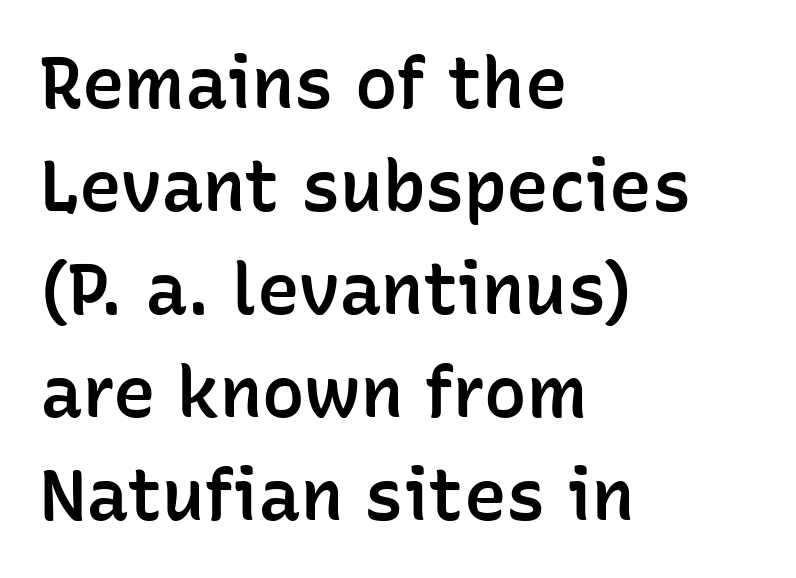
{"serif": "no", "italic": "no", "bold": "semi", "weight": "semibold", "width": "normal", "stroke_contrast": "low", "x_height": "medium", "monospaced": "no", "underline": "no", "align": "left", "line_spacing": "normal", "line_spacing_ratio": 1.45, "letter_spacing": "normal", "letter_spacing_em": 0.0, "glyph_px": 71}
